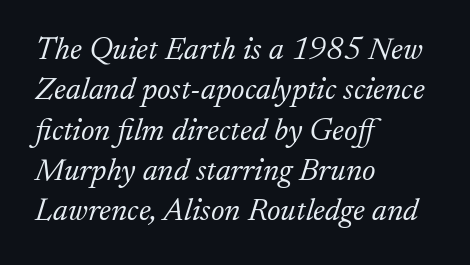
On a weight scale, this lands at 450 or below. The rows are spaced the way most documents space them. The lines are quadded left. Compared with typical body copy, the letter spacing here is the same. Is the type slanted? Yes — the strokes lean at a clear angle. Descenders hang freely into open space.
